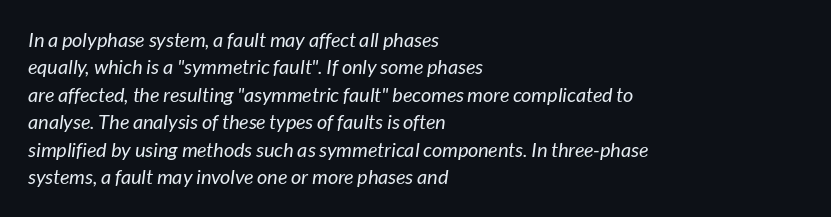
The image shows 20 px text type; set left-aligned, normal line spacing (1.37x), normal letter spacing, not underlined.
